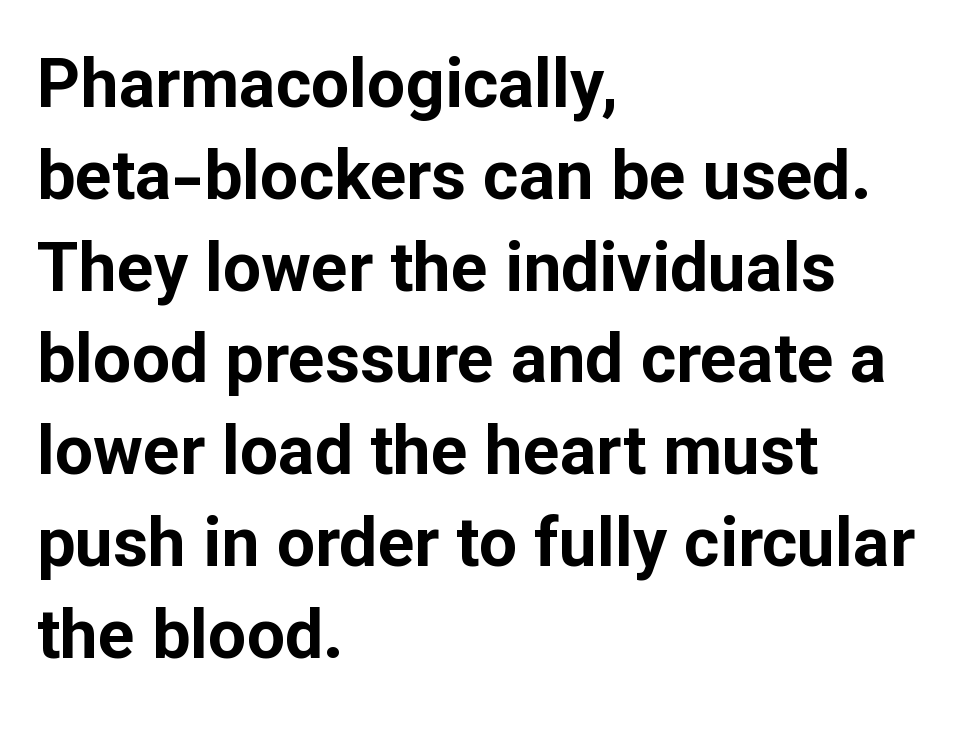
{"serif": "no", "italic": "no", "bold": "yes", "weight": "bold", "width": "normal", "stroke_contrast": "low", "x_height": "medium", "monospaced": "no", "underline": "no", "align": "left", "line_spacing": "normal", "line_spacing_ratio": 1.35, "letter_spacing": "normal", "letter_spacing_em": 0.0, "glyph_px": 68}
